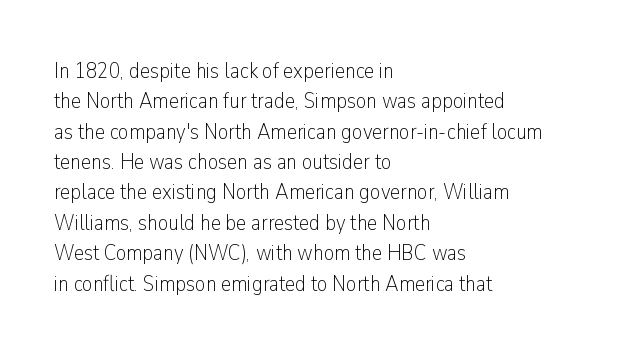
The image shows 23 px text type, upright; set left-aligned, normal line spacing (1.32x), normal letter spacing, not underlined.
